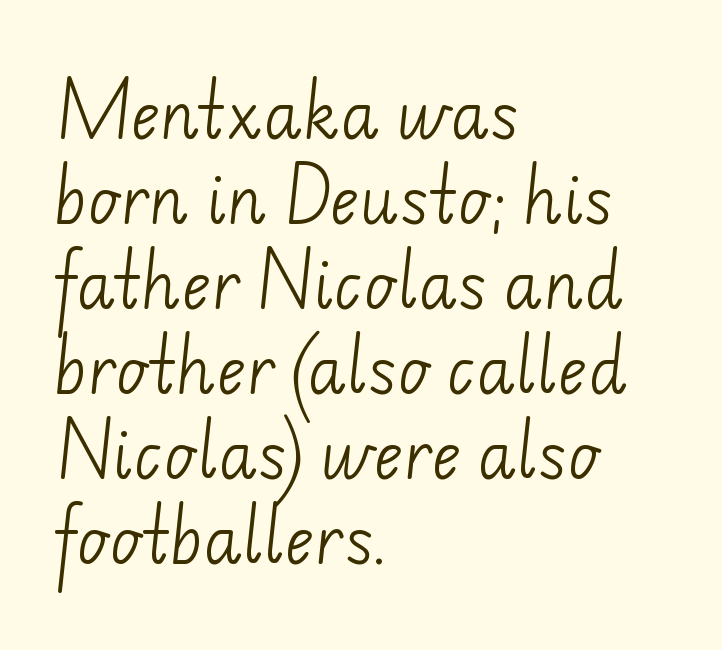
Q: Is the text bold? A: No.
Q: Is the typeface a serif or a sans-serif typeface? A: Sans-serif.
Q: Is the text underlined? A: No.
Q: How is the paragraph aligned? A: Left-aligned.
Q: Is the spacing between letters normal or unusually wide? A: Normal.
Q: Is the spacing between lines tight, normal or loose? A: Normal.
Q: Width (condensed, normal, or wide)? A: Normal.
Q: Stroke contrast? A: Low.
Q: x-height? A: Small.
Q: Monospaced? A: No.
